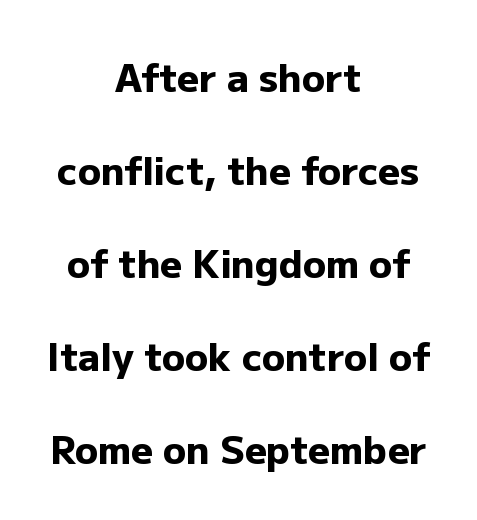
The image shows 38 px heavy sans-serif type, upright; set centered, loose line spacing (2.45x), normal letter spacing, not underlined; low stroke contrast and a medium x-height.
